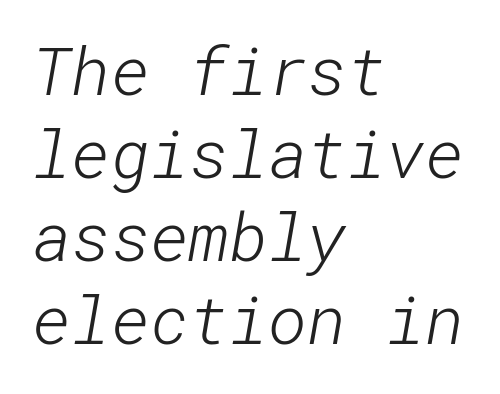
Q: Is the text bold? A: No.
Q: Is the typeface a serif or a sans-serif typeface? A: Sans-serif.
Q: Is the text underlined? A: No.
Q: How is the paragraph aligned? A: Left-aligned.
Q: Is the spacing between letters normal or unusually wide? A: Normal.
Q: Width (condensed, normal, or wide)? A: Normal.
Q: Stroke contrast? A: Low.
Q: x-height? A: Medium.
